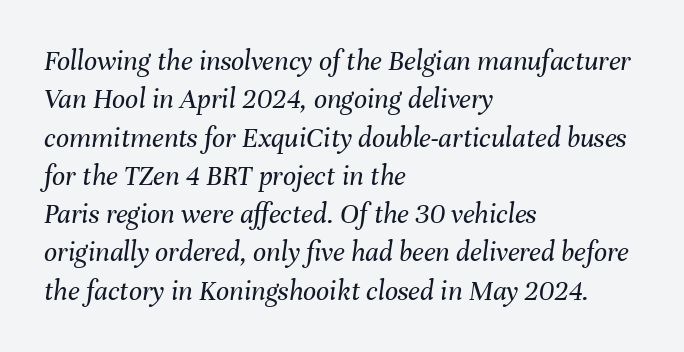
Vertical stems look standard width or narrower in stroke. The passage shown is typed in a proportional face where columns would drift. Is the letter spacing exaggerated? No — it looks like the ordinary default. Line beginnings align vertically; line endings do not.
